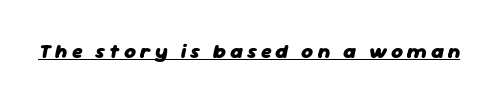
{"italic": "yes", "lean": "right", "slant_degrees": 11, "bold": "yes", "underline": "yes", "letter_spacing": "wide", "letter_spacing_em": 0.2, "glyph_px": 20}
